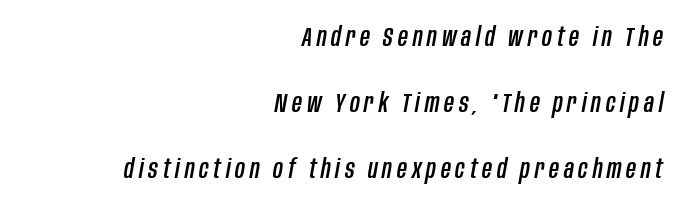
Each line ends at the same right margin while the left side varies. Loosely led — the rows are spread out. The zone under the glyphs is completely vacant. When letters slant like this, we call the style italic.
